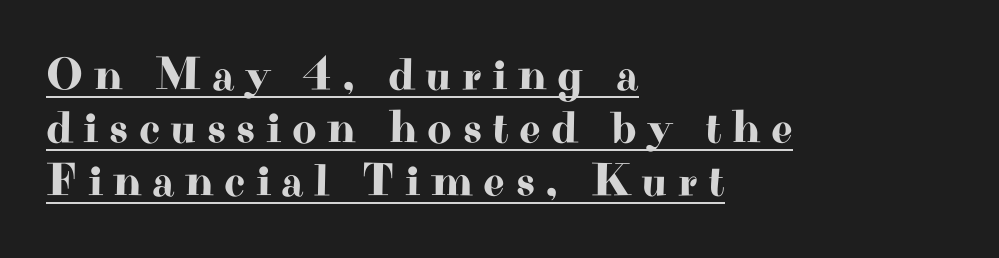
The image shows 47 px wide serif type, upright; set left-aligned, tight line spacing (1.13x), unusually wide letter spacing (+0.22 em), underlined; high stroke contrast and a small x-height.
